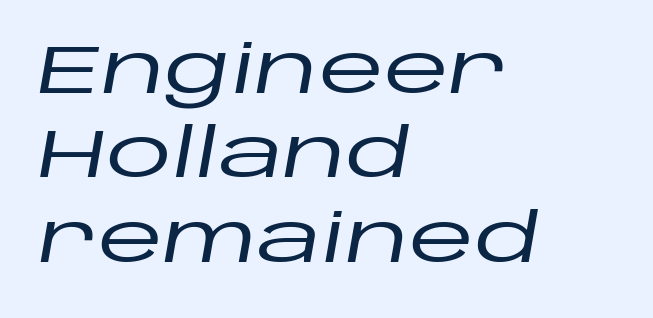
{"italic": "yes", "lean": "right", "slant_degrees": 10, "width": "wide", "stroke_contrast": "low", "x_height": "large", "monospaced": "no", "underline": "no", "align": "left", "line_spacing": "normal", "line_spacing_ratio": 1.26, "letter_spacing": "normal", "letter_spacing_em": 0.0, "glyph_px": 67}
